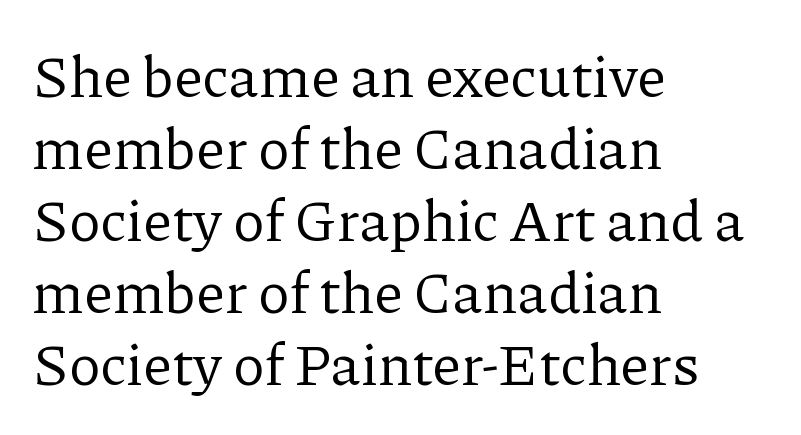
The image shows 58 px regular-weight serif type, upright; set left-aligned, line spacing 1.24x, normal letter spacing, not underlined; low stroke contrast and a medium x-height.
